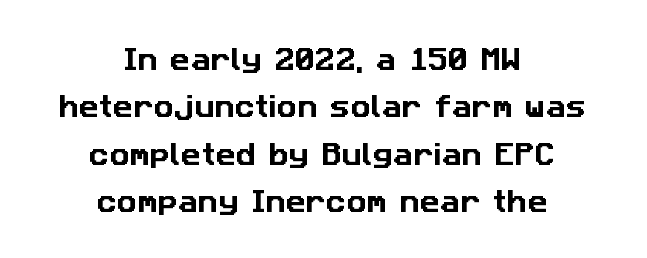
{"underline": "no", "align": "center", "line_spacing": "loose", "line_spacing_ratio": 1.9, "letter_spacing": "normal", "letter_spacing_em": 0.0, "glyph_px": 25}
